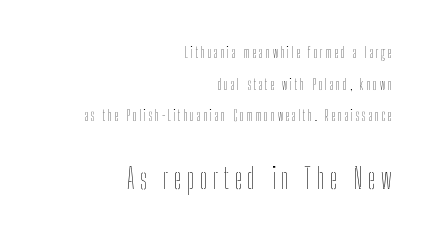
The image shows 28 px thin, condensed type, upright; set right-aligned, loose line spacing (2.26x), not underlined; the second (bottom) block is 2.0x larger; low stroke contrast and a medium x-height.
